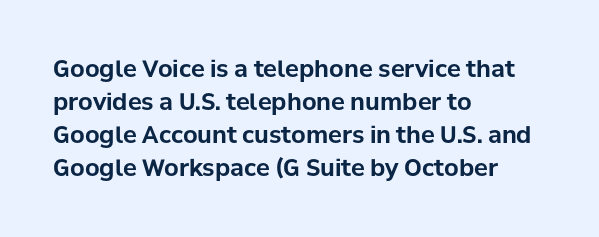
The image shows 23 px bold type, upright; set left-aligned, normal line spacing (1.43x), normal letter spacing, not underlined.
